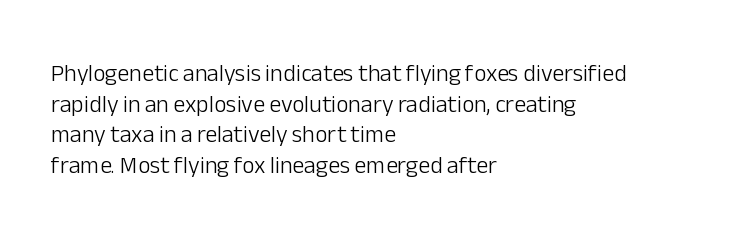
Q: Is the text bold? A: No.
Q: Is the text italic (slanted)? A: No, it is upright.
Q: Is the text underlined? A: No.
Q: How is the paragraph aligned? A: Left-aligned.
Q: Is the spacing between letters normal or unusually wide? A: Normal.
Q: Is the spacing between lines tight, normal or loose? A: Normal.
